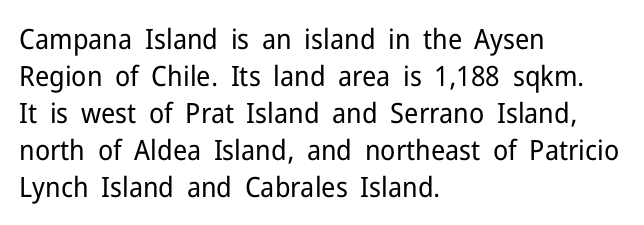
Tracking value appears to be zero — textbook default spacing. The specimen reads as upright at a glance. The passage shown is typeset with a sans-serif family. The area under the type is left untouched.
